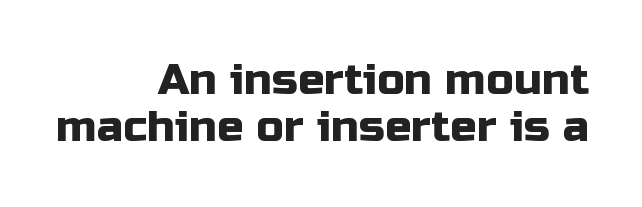
The image shows 44 px sans-serif type, upright; set right-aligned, tight line spacing (1.06x), normal letter spacing, not underlined; low stroke contrast and a medium x-height.
